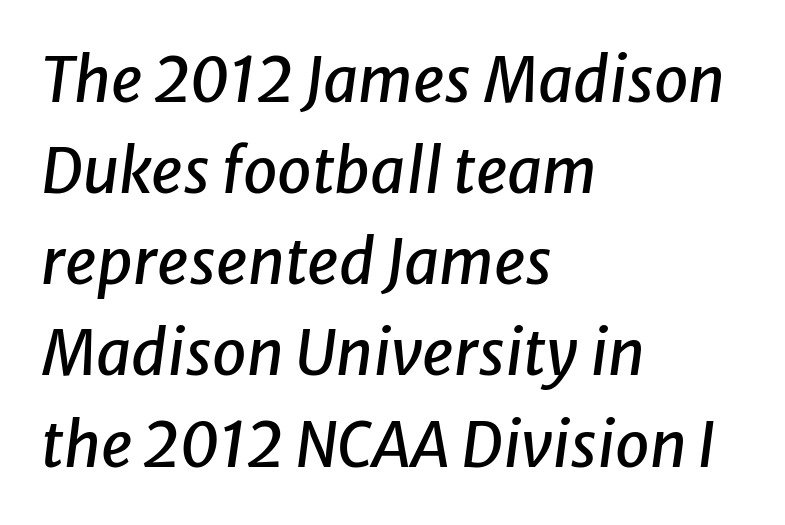
Nobody touched the tracking dial on this one. Unmarked baselines from the first word to the last. The rendering uses a moderate line-height, typical for paragraphs. These lines were composed using italics. The ragged edge is on the right, which tells us the setting is flush left.
